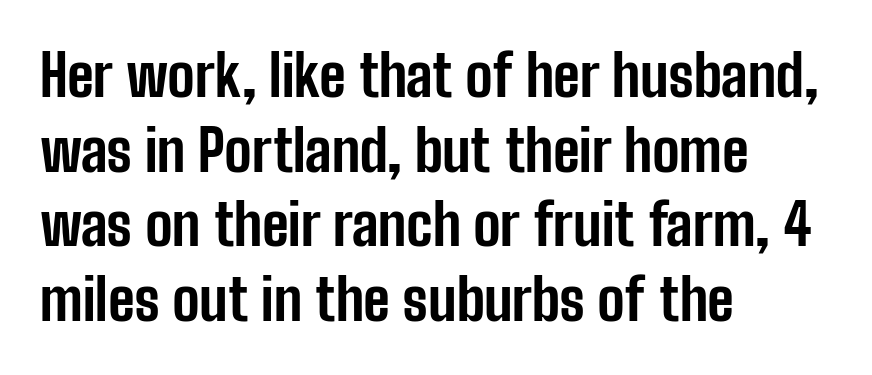
The image shows 57 px bold, condensed sans-serif type, upright; set left-aligned, normal line spacing (1.31x), normal letter spacing, not underlined; low stroke contrast and a medium x-height.
